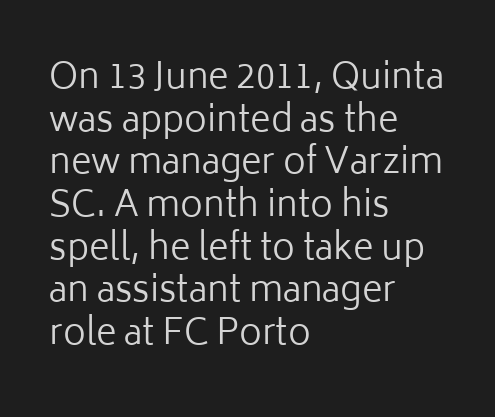
The image shows 35 px regular-weight sans-serif type, upright; set left-aligned, line spacing 1.22x, normal letter spacing, not underlined; low stroke contrast and a medium x-height.
